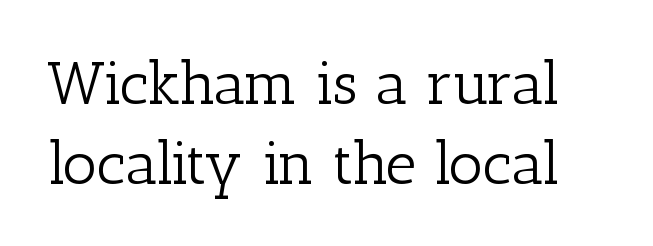
Q: Is the text bold? A: No.
Q: Is the text italic (slanted)? A: No, it is upright.
Q: Is the typeface a serif or a sans-serif typeface? A: Serif.
Q: Is the text underlined? A: No.
Q: Is the spacing between letters normal or unusually wide? A: Normal.
Q: Is the spacing between lines tight, normal or loose? A: Normal.
Q: Width (condensed, normal, or wide)? A: Normal.
Q: Stroke contrast? A: Low.
Q: x-height? A: Medium.
Q: Monospaced? A: No.
